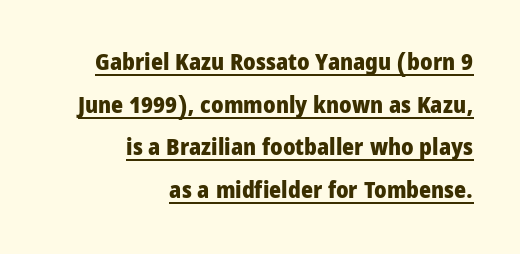
Spacing between characters is what you'd get straight out of the box. Every word sits above its own underline. Italic: no, the glyphs are upright roman. What weight is shown? A full bold with thick strokes.
